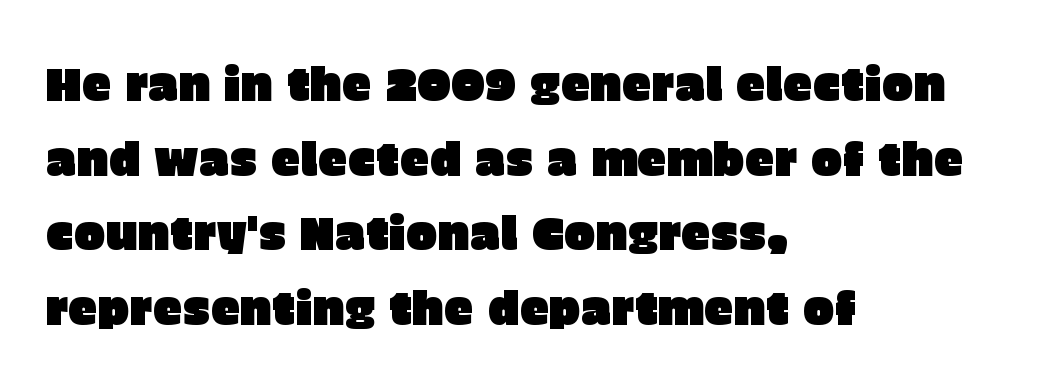
Designer's note — italics off, roman on. Look at the bottom of the vertical strokes: they stop flat, with no serifs. Observe the ordinary spacing: letters are neighbours, not strangers. A normal amount of white space separates one row of letters from the next.
